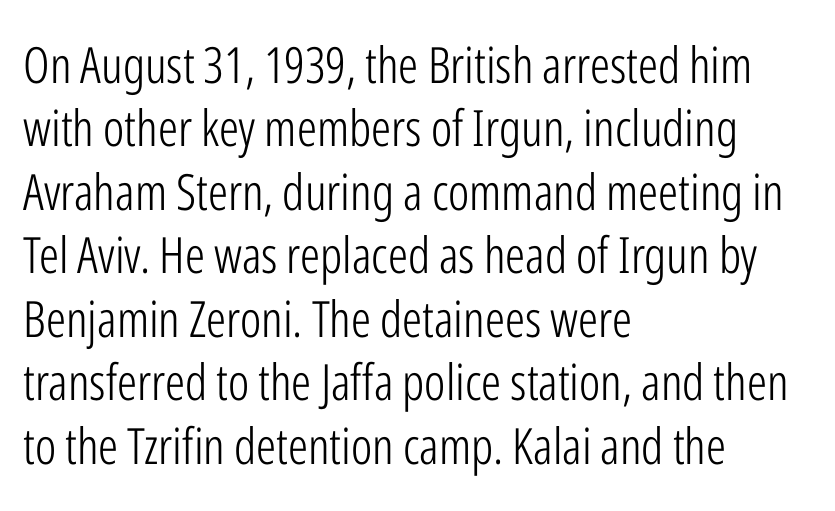
Q: Is the text bold? A: No.
Q: Is the text italic (slanted)? A: No, it is upright.
Q: Is the typeface a serif or a sans-serif typeface? A: Sans-serif.
Q: Is the text underlined? A: No.
Q: How is the paragraph aligned? A: Left-aligned.
Q: Is the spacing between letters normal or unusually wide? A: Normal.
Q: Is the spacing between lines tight, normal or loose? A: Normal.
Q: Width (condensed, normal, or wide)? A: Condensed.
Q: Stroke contrast? A: Low.
Q: x-height? A: Medium.
Q: Monospaced? A: No.
